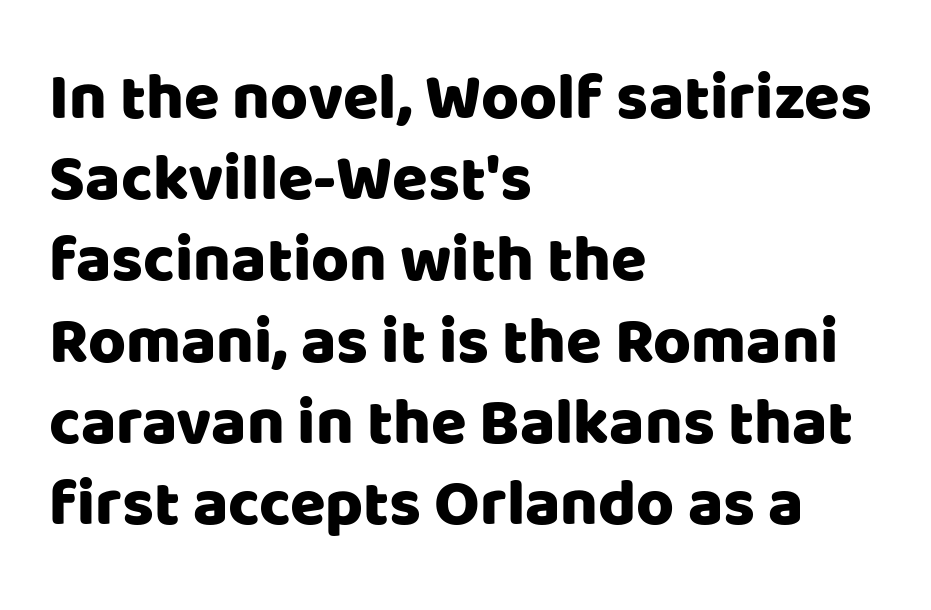
These lines keep a tight, regular rhythm from letter to letter. No feet cap the strokes, marking this as sans-serif type. Whoever set this chose a conventional vertical rhythm. Where is the straight margin? On the left. In terms of posture, this sample is upright.
